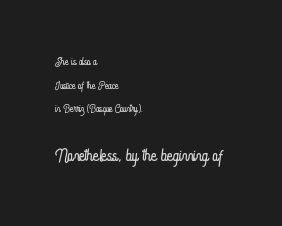
{"bold": "no", "underline": "no", "align": "left", "line_spacing": "normal", "line_spacing_ratio": 1.69, "letter_spacing": "normal", "letter_spacing_em": 0.0, "larger_block": "second", "size_ratio": 1.71, "glyph_px": 24}
